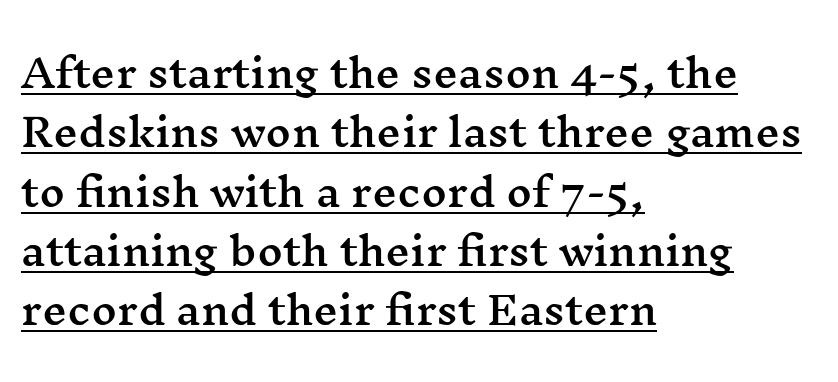
The image shows 39 px wide serif type, upright; set left-aligned, normal line spacing (1.52x), normal letter spacing, underlined; medium stroke contrast and a medium x-height.
